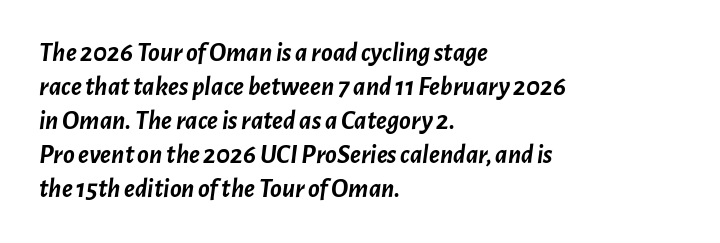
{"italic": "yes", "lean": "right", "slant_degrees": 7, "bold": "yes", "underline": "no", "align": "left", "line_spacing": "normal", "line_spacing_ratio": 1.26, "letter_spacing": "normal", "letter_spacing_em": 0.0, "glyph_px": 27}
